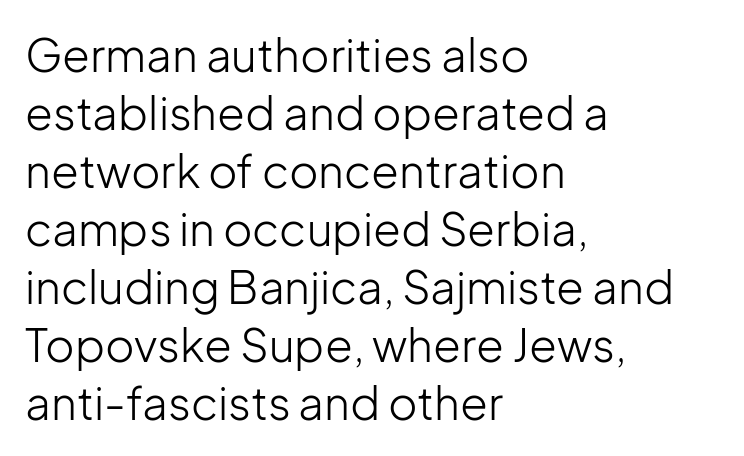
{"serif": "no", "italic": "no", "bold": "no", "weight": "light", "width": "normal", "stroke_contrast": "low", "x_height": "medium", "monospaced": "no", "underline": "no", "align": "left", "line_spacing": "normal", "line_spacing_ratio": 1.29, "letter_spacing": "normal", "letter_spacing_em": 0.0, "glyph_px": 45}
